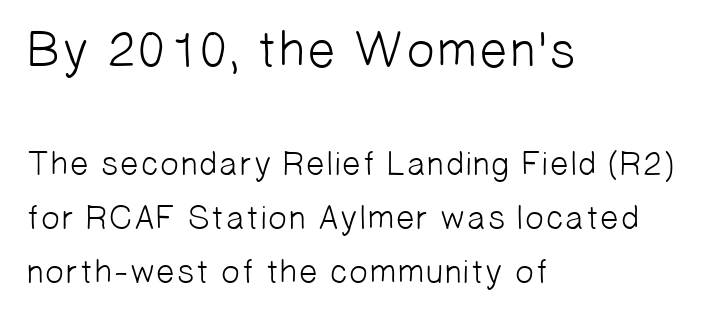
The image shows 51 px light sans-serif type; set left-aligned, normal line spacing (1.59x), normal letter spacing, not underlined; the first (top) block is 1.5x larger; low stroke contrast and a medium x-height.
